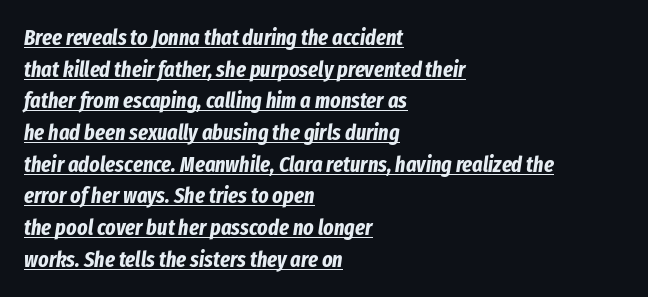
Q: Is the text bold? A: Yes.
Q: Is the text italic (slanted)? A: Yes, it leans right by about 8 degrees.
Q: Is the text underlined? A: Yes.
Q: How is the paragraph aligned? A: Left-aligned.
Q: Is the spacing between letters normal or unusually wide? A: Normal.
Q: Is the spacing between lines tight, normal or loose? A: Normal.
